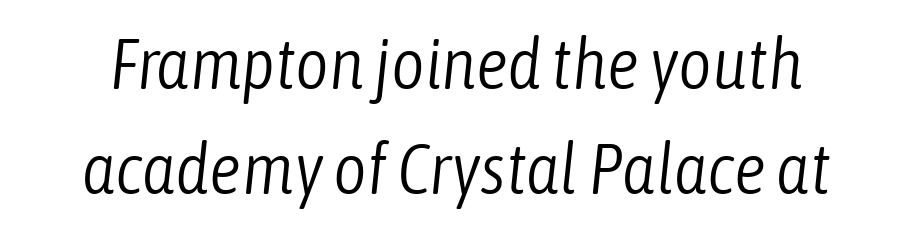
Q: Is the text bold? A: No.
Q: Is the text italic (slanted)? A: Yes, it leans right by about 6 degrees.
Q: Is the text underlined? A: No.
Q: Is the spacing between letters normal or unusually wide? A: Normal.
Q: Is the spacing between lines tight, normal or loose? A: Normal.
Q: Width (condensed, normal, or wide)? A: Condensed.
Q: Stroke contrast? A: Low.
Q: x-height? A: Medium.
Q: Monospaced? A: No.
